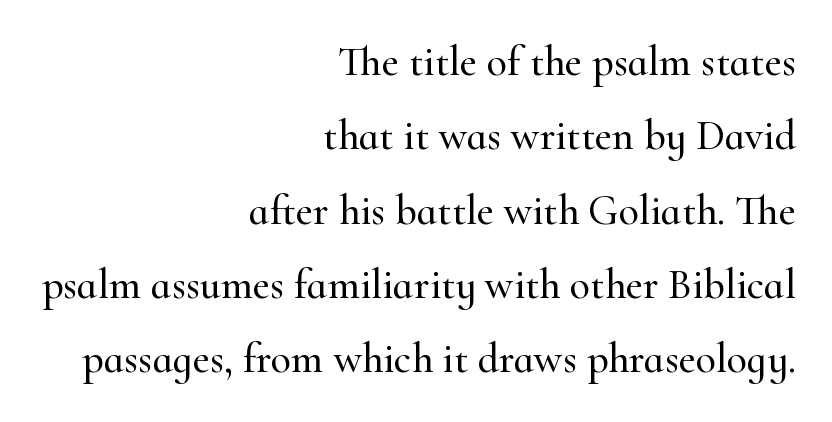
The image shows 42 px serif type, upright; set right-aligned, line spacing 1.77x, normal letter spacing, not underlined; high stroke contrast and a small x-height.
